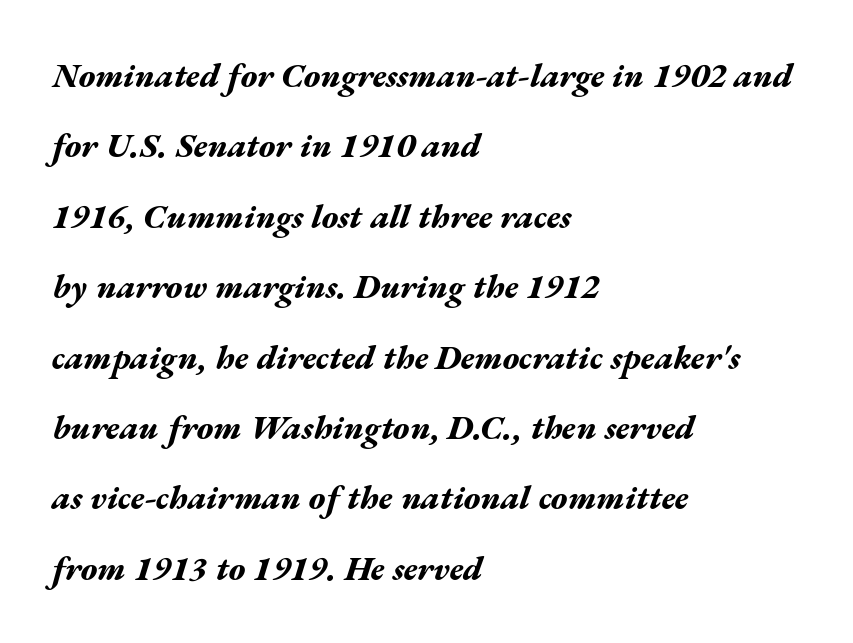
The image shows 34 px bold, wide type, italic (leaning right); set left-aligned, loose line spacing (2.07x), normal letter spacing, not underlined; medium stroke contrast and a medium x-height.
